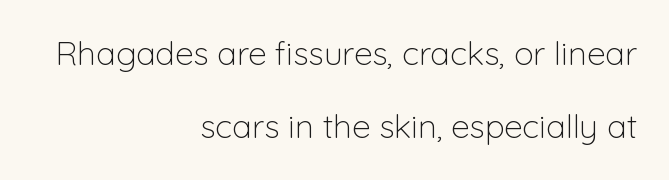
Q: Is the text bold? A: No.
Q: Is the text italic (slanted)? A: No, it is upright.
Q: Is the typeface a serif or a sans-serif typeface? A: Sans-serif.
Q: Is the text underlined? A: No.
Q: How is the paragraph aligned? A: Right-aligned.
Q: Is the spacing between letters normal or unusually wide? A: Normal.
Q: Is the spacing between lines tight, normal or loose? A: Loose.
Q: Width (condensed, normal, or wide)? A: Normal.
Q: Stroke contrast? A: Low.
Q: x-height? A: Medium.
Q: Monospaced? A: No.
